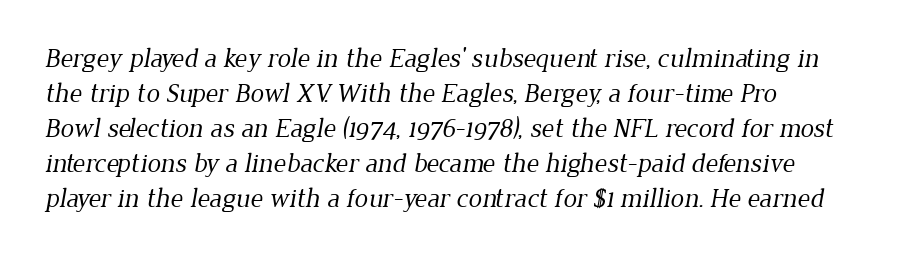
The image shows 27 px text type; set left-aligned, normal line spacing (1.3x), normal letter spacing, not underlined.
